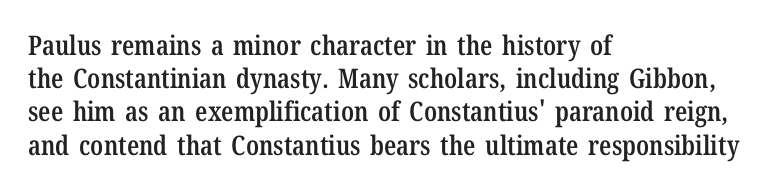
Short and long lines alike share a common starting point at left. The axis of the letterforms is exactly vertical. Plain, unruled lines of type. Caption: semibold face, moderately heavy strokes. How are the letters spaced? Ordinarily, with no added tracking.
